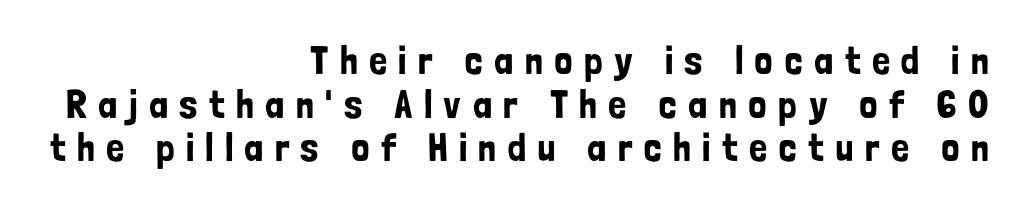
The image shows 40 px condensed sans-serif type, upright; set right-aligned, tight line spacing (1.09x), unusually wide letter spacing (+0.28 em), not underlined; low stroke contrast and a medium x-height.
